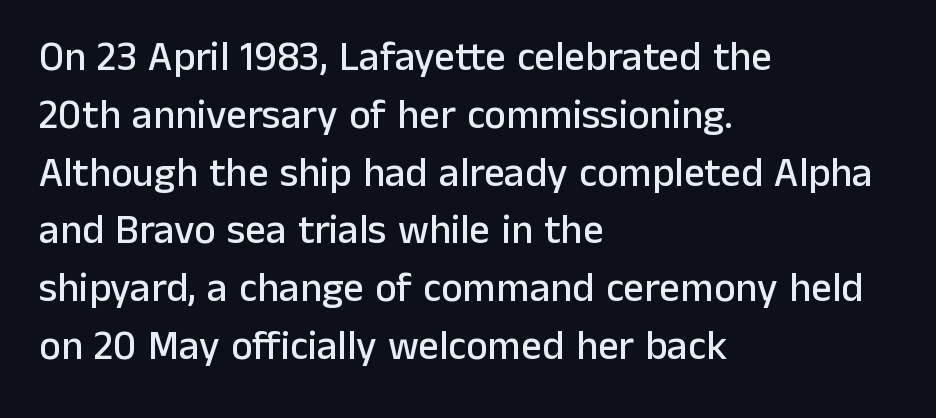
Q: Is the text italic (slanted)? A: No, it is upright.
Q: Is the typeface a serif or a sans-serif typeface? A: Sans-serif.
Q: Is the text underlined? A: No.
Q: How is the paragraph aligned? A: Left-aligned.
Q: Is the spacing between letters normal or unusually wide? A: Normal.
Q: Is the spacing between lines tight, normal or loose? A: Normal.
Q: Width (condensed, normal, or wide)? A: Normal.
Q: Stroke contrast? A: Low.
Q: x-height? A: Medium.
Q: Monospaced? A: No.
